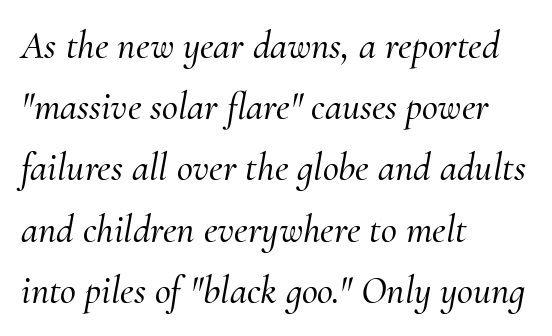
Typographically, this falls in the serif category. Notice how the passage keeps a crisp vertical edge on the left only. Varying glyph widths throughout — classic text-font behaviour. The string is rendered with underlining switched off.
